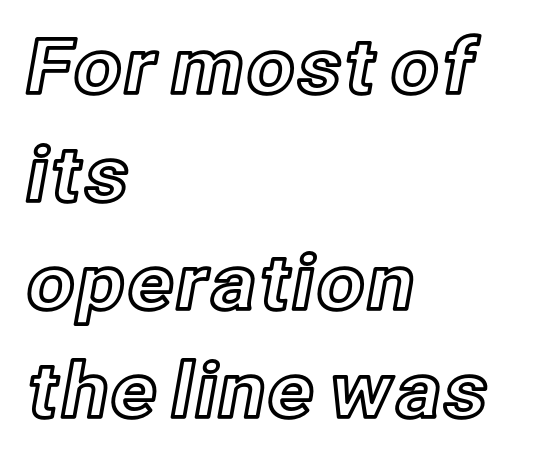
Q: Is the text italic (slanted)? A: Yes.
Q: Is the text underlined? A: No.
Q: How is the paragraph aligned? A: Left-aligned.
Q: Is the spacing between letters normal or unusually wide? A: Normal.
Q: Is the spacing between lines tight, normal or loose? A: Normal.
Q: Width (condensed, normal, or wide)? A: Normal.
Q: x-height? A: Medium.
Q: Monospaced? A: No.
